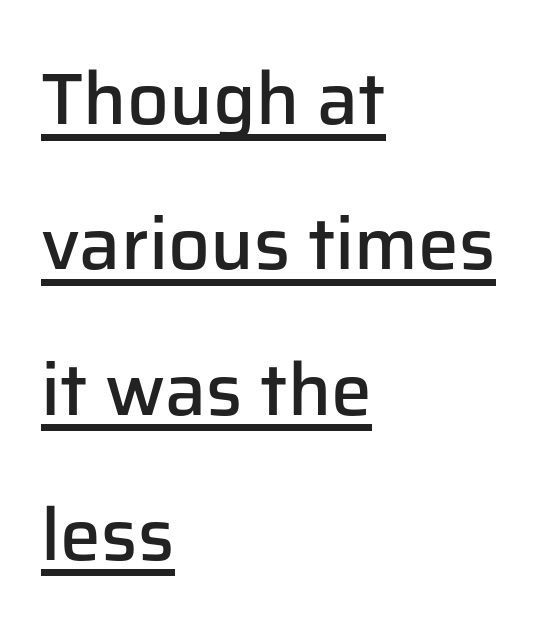
Examine the stroke ends and you'll find no serifs. The lettering holds an erect, upright posture throughout. How would I describe the line gaps? Wide and relaxed. Every word sits above its own underline. Spacing verdict: proportional, widths tailored to each character.
